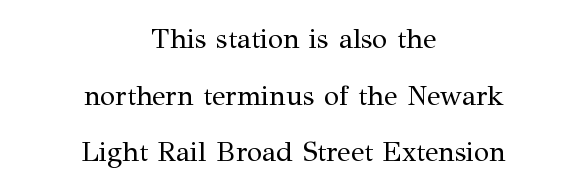
Here the designer chose a conventional face with non-uniform glyph widths. Horizontal bands of white between lines are thick stripes. Reading down the block, each line starts at a different indent, mirrored at its end. The passage shown has conventional tracking throughout.
